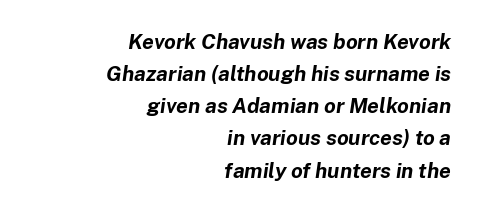
{"italic": "yes", "lean": "right", "slant_degrees": 8, "bold": "yes", "underline": "no", "align": "right", "line_spacing": "normal", "line_spacing_ratio": 1.53, "letter_spacing": "normal", "letter_spacing_em": 0.0, "glyph_px": 21}
